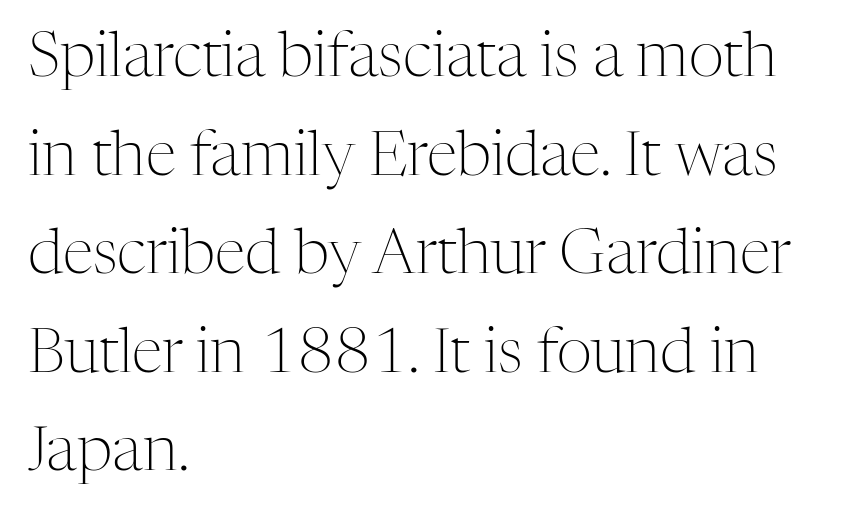
The image shows 62 px light serif type, upright; set left-aligned, normal line spacing (1.59x), normal letter spacing, not underlined; medium stroke contrast and a medium x-height.
